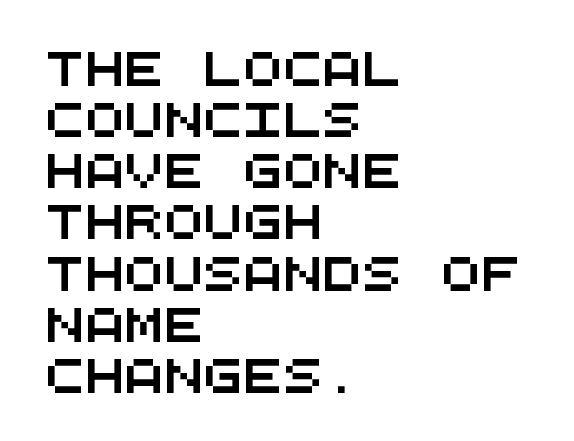
Q: Is the typeface a serif or a sans-serif typeface? A: Sans-serif.
Q: Is the text underlined? A: No.
Q: How is the paragraph aligned? A: Left-aligned.
Q: Is the spacing between letters normal or unusually wide? A: Normal.
Q: Is the spacing between lines tight, normal or loose? A: Normal.
Q: Width (condensed, normal, or wide)? A: Wide.
Q: Stroke contrast? A: Medium.
Q: x-height? A: Large.
Q: Monospaced? A: Yes.
